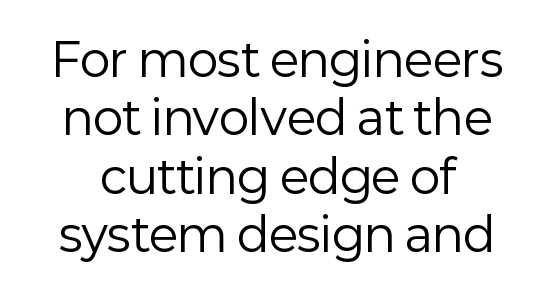
The lines sit at an ordinary, default distance from one another. I'd call this a sans setting — the letters go barefoot. Characters follow at the spacing the type designer built in. Think standard paragraph weight, or any step lighter than that.
